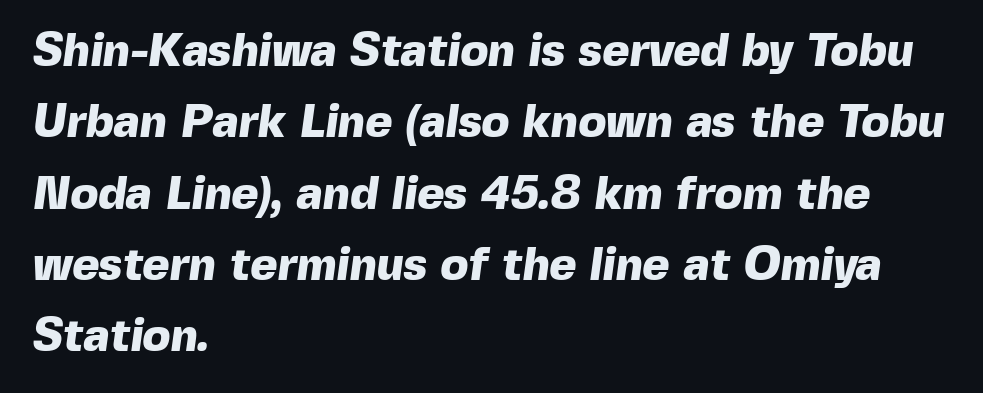
Q: Is the text bold? A: Yes.
Q: Is the typeface a serif or a sans-serif typeface? A: Sans-serif.
Q: Is the text underlined? A: No.
Q: How is the paragraph aligned? A: Left-aligned.
Q: Is the spacing between letters normal or unusually wide? A: Normal.
Q: Is the spacing between lines tight, normal or loose? A: Normal.
Q: Width (condensed, normal, or wide)? A: Normal.
Q: x-height? A: Medium.
Q: Monospaced? A: No.
